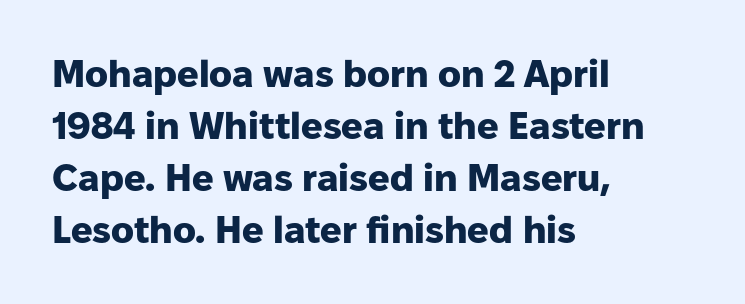
In terms of leading, this rendering sits right in the middle. The glyphs are unaccompanied by any horizontal stroke below them. The glyphs in this specimen are sans serif. Character widths vary here, with narrow letters taking less room than wide ones.
